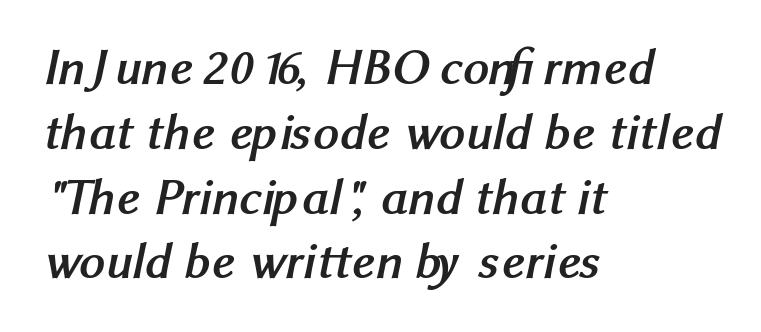
The image shows 51 px semibold sans-serif type; set left-aligned, normal line spacing (1.27x), normal letter spacing, not underlined; medium stroke contrast and a medium x-height.
